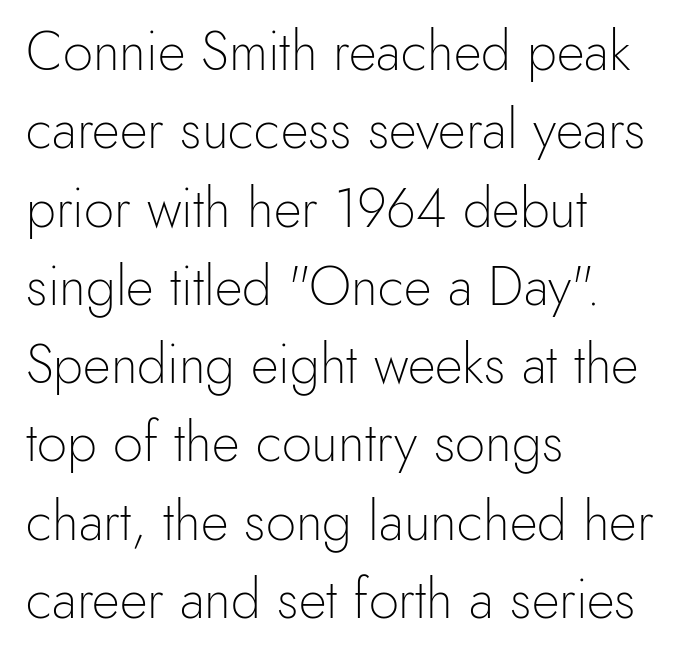
{"serif": "no", "italic": "no", "bold": "no", "weight": "light", "width": "normal", "x_height": "small", "monospaced": "no", "underline": "no", "align": "left", "line_spacing": "normal", "line_spacing_ratio": 1.45, "letter_spacing": "normal", "letter_spacing_em": 0.0, "glyph_px": 54}
